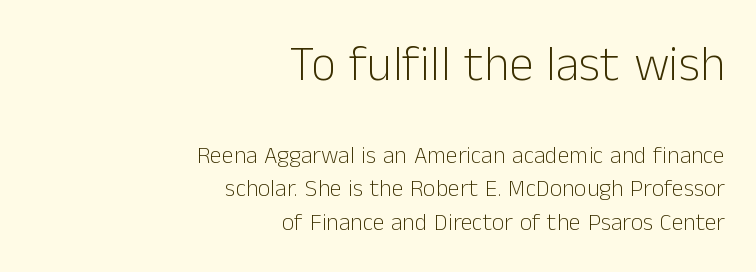
Q: Is the text bold? A: No.
Q: Is the text italic (slanted)? A: No, it is upright.
Q: Is the typeface a serif or a sans-serif typeface? A: Sans-serif.
Q: Is the text underlined? A: No.
Q: How is the paragraph aligned? A: Right-aligned.
Q: Is the spacing between letters normal or unusually wide? A: Normal.
Q: Is the spacing between lines tight, normal or loose? A: Normal.
Q: Which block of text is set in a larger size, the first (top) or the second (bottom)? A: The first (top) one.
Q: Width (condensed, normal, or wide)? A: Normal.
Q: Stroke contrast? A: Low.
Q: x-height? A: Medium.
Q: Monospaced? A: No.
